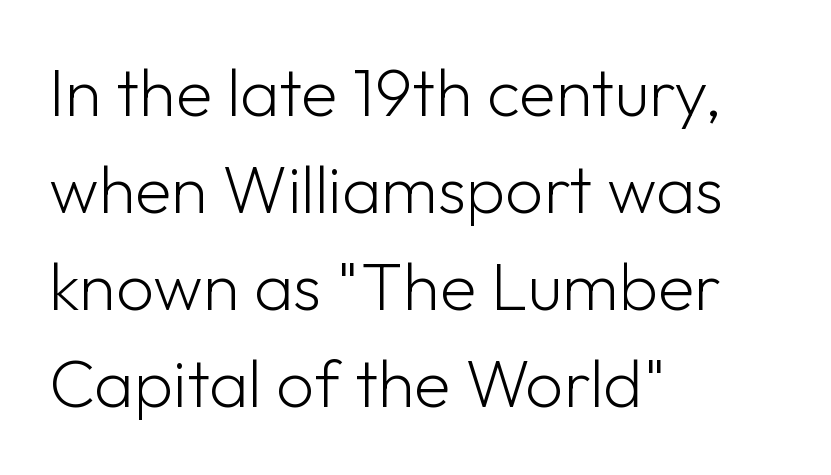
Stroke terminals: plain, sans-serif. The typesetting does not lean heavy: it is not bold. Letters rest on an invisible, unmarked baseline. The type is set solid horizontally, with unmodified tracking. Which margin do the lines hug? The left one — the right edge is uneven.
